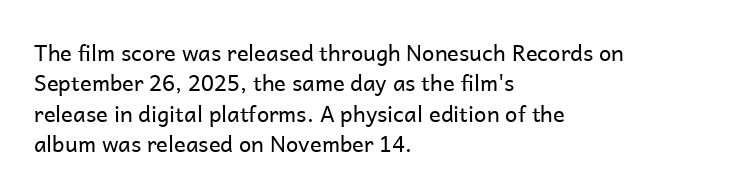
{"italic": "no", "bold": "no", "underline": "no", "align": "left", "line_spacing": "normal", "line_spacing_ratio": 1.38, "letter_spacing": "normal", "letter_spacing_em": 0.0, "glyph_px": 22}
